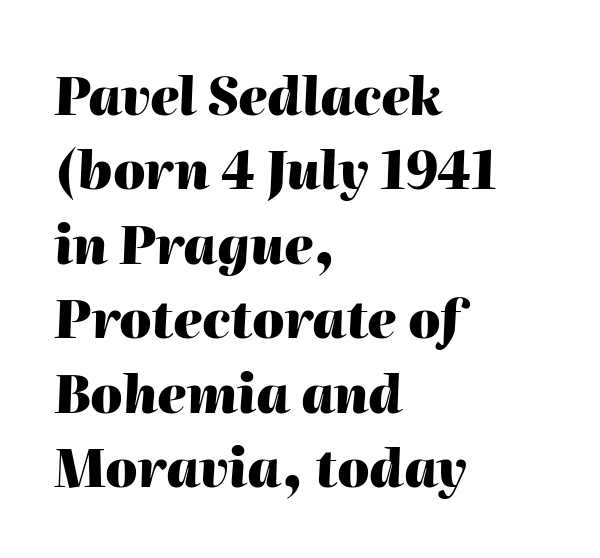
{"italic": "yes", "lean": "right", "slant_degrees": 2, "bold": "yes", "weight": "heavy", "width": "normal", "stroke_contrast": "high", "x_height": "medium", "monospaced": "no", "underline": "no", "align": "left", "line_spacing": "normal", "line_spacing_ratio": 1.46, "letter_spacing": "normal", "letter_spacing_em": 0.0, "glyph_px": 51}
